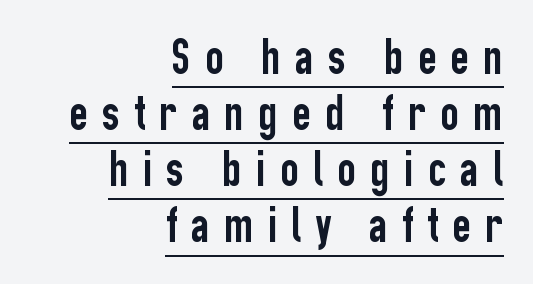
The passage shown is typed in a proportional face where columns would drift. A rule runs beneath these lines of type. A roman cut, with each character standing at attention. Serifs: no, the terminals of the letterforms are clean.
